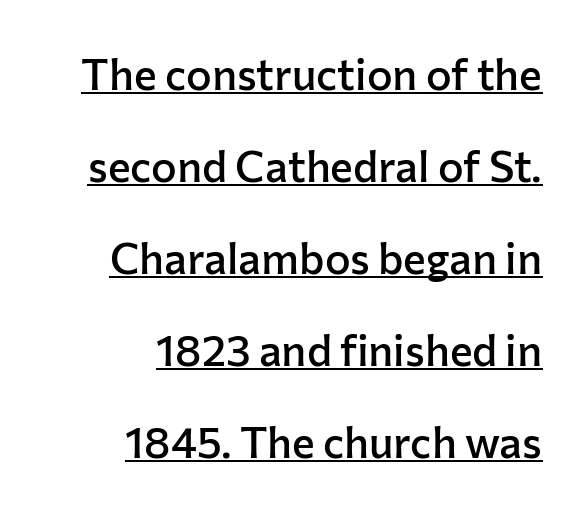
Is there any slant? The stems are plumb. This sample is right-justified, so line beginnings fall wherever the words allow. Is there an underline? Yes — a line sits under the letters. Nothing unusual about the tracking: characters are spaced as the font intends.
